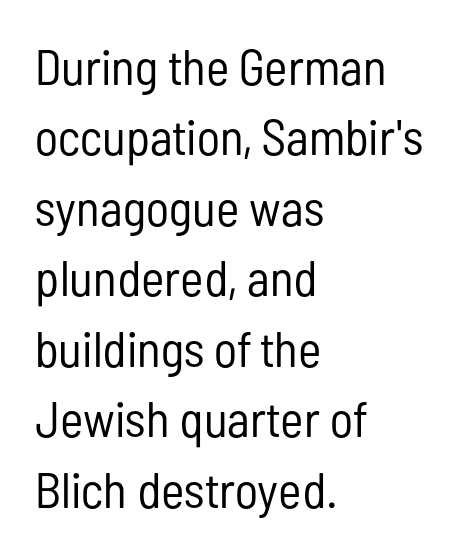
The image shows 50 px regular-weight, condensed sans-serif type, upright; set left-aligned, normal line spacing (1.41x), normal letter spacing, not underlined; low stroke contrast and a medium x-height.
